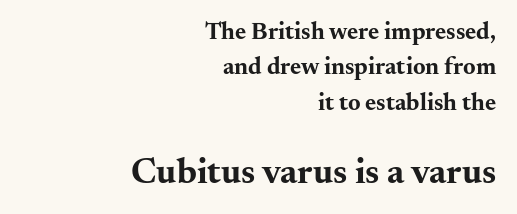
Q: Is the text bold? A: Yes.
Q: Is the text italic (slanted)? A: No, it is upright.
Q: Is the typeface a serif or a sans-serif typeface? A: Serif.
Q: Is the text underlined? A: No.
Q: How is the paragraph aligned? A: Right-aligned.
Q: Is the spacing between letters normal or unusually wide? A: Normal.
Q: Is the spacing between lines tight, normal or loose? A: Normal.
Q: Which block of text is set in a larger size, the first (top) or the second (bottom)? A: The second (bottom) one.
Q: Width (condensed, normal, or wide)? A: Wide.
Q: Stroke contrast? A: Medium.
Q: x-height? A: Small.
Q: Monospaced? A: No.
